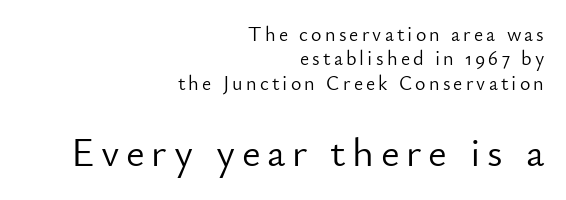
Q: Is the text bold? A: No.
Q: Is the text italic (slanted)? A: No, it is upright.
Q: Is the typeface a serif or a sans-serif typeface? A: Sans-serif.
Q: Is the text underlined? A: No.
Q: How is the paragraph aligned? A: Right-aligned.
Q: Which block of text is set in a larger size, the first (top) or the second (bottom)? A: The second (bottom) one.
Q: Width (condensed, normal, or wide)? A: Normal.
Q: Stroke contrast? A: Low.
Q: x-height? A: Small.
Q: Monospaced? A: No.
